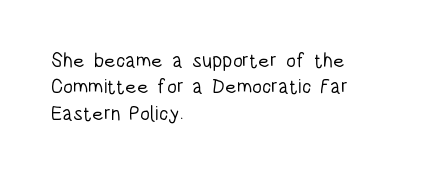
The image shows 20 px text type, upright; set left-aligned, normal line spacing (1.32x), normal letter spacing, not underlined.
